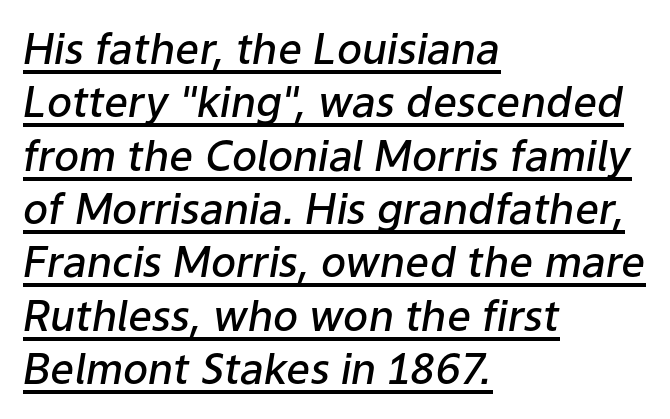
Q: Is the text bold? A: Semi-bold.
Q: Is the text italic (slanted)? A: Yes, it leans right by about 9 degrees.
Q: Is the text underlined? A: Yes.
Q: How is the paragraph aligned? A: Left-aligned.
Q: Is the spacing between letters normal or unusually wide? A: Normal.
Q: Is the spacing between lines tight, normal or loose? A: Normal.
Q: Width (condensed, normal, or wide)? A: Normal.
Q: Stroke contrast? A: Low.
Q: x-height? A: Medium.
Q: Monospaced? A: No.
